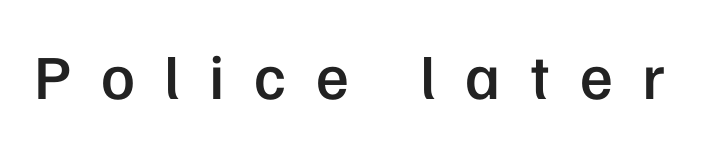
The image shows 63 px semibold sans-serif type, upright; set unusually wide letter spacing (+0.47 em), not underlined; low stroke contrast and a medium x-height.
